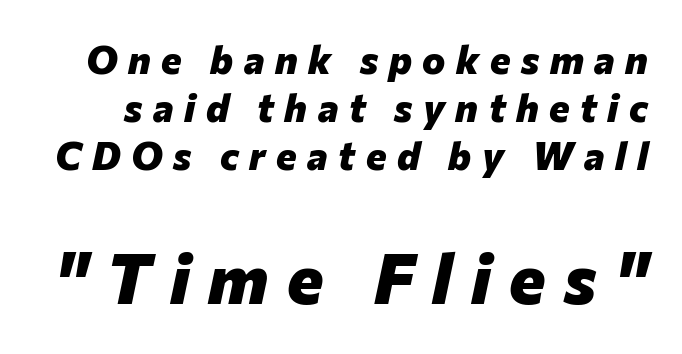
The image shows 69 px heavy type, italic (leaning right); set line spacing 1.23x, unusually wide letter spacing (+0.27 em), not underlined; the second (bottom) block is 1.77x larger; low stroke contrast and a medium x-height.
